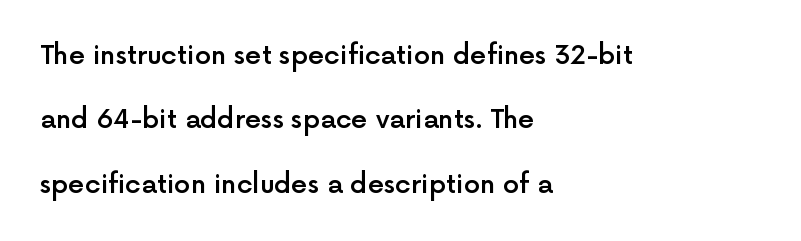
The image shows 26 px text type, upright; set left-aligned, loose line spacing (2.48x), normal letter spacing, not underlined.
